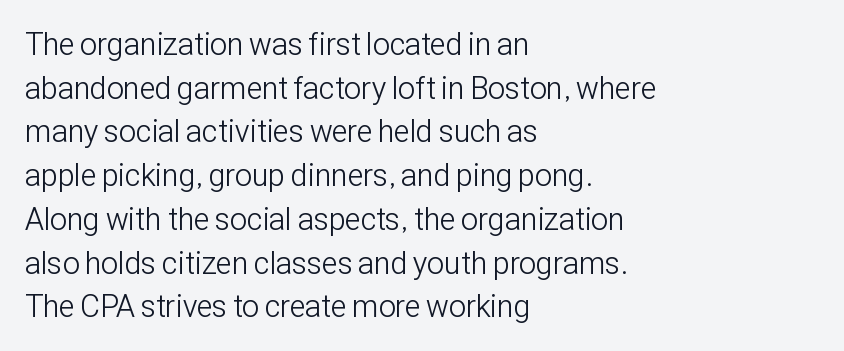
The image shows 31 px light, condensed sans-serif type, upright; set left-aligned, normal line spacing (1.41x), normal letter spacing, not underlined; low stroke contrast and a medium x-height.
